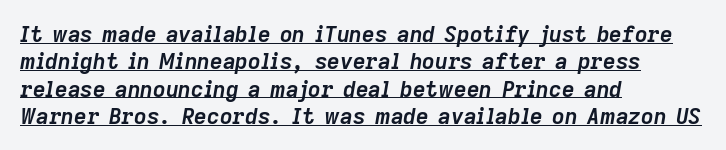
Line starts are locked; line ends wander. Every word sits above its own underline. Short note: letters normally spaced. Caption: bold face, heavy strokes. The axis of the letterforms is tilted away from vertical.
